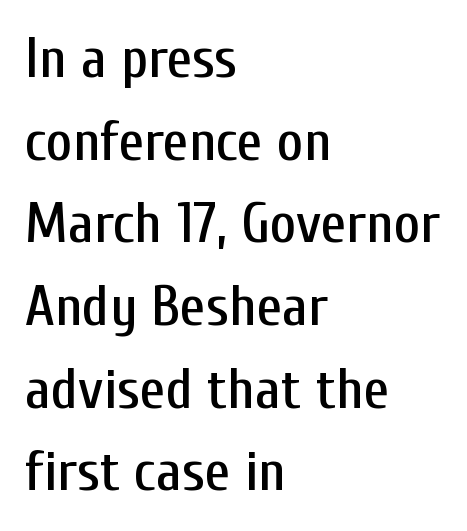
Q: Is the text italic (slanted)? A: No, it is upright.
Q: Is the typeface a serif or a sans-serif typeface? A: Sans-serif.
Q: Is the text underlined? A: No.
Q: How is the paragraph aligned? A: Left-aligned.
Q: Is the spacing between letters normal or unusually wide? A: Normal.
Q: Is the spacing between lines tight, normal or loose? A: Normal.
Q: Width (condensed, normal, or wide)? A: Condensed.
Q: Stroke contrast? A: Low.
Q: x-height? A: Medium.
Q: Monospaced? A: No.
